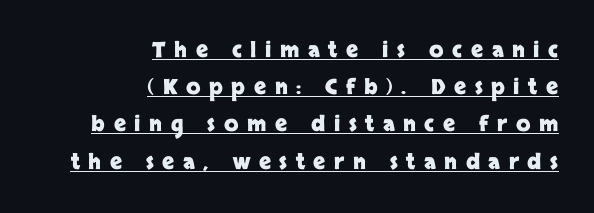
Every letter is thick-stroked: bold, no question. The lines in this sample share a right terminus and differ only in where they begin. The gaps between neighbouring characters are conspicuously large. Posture: straight, roman, zero tilt. Decoration check: the copy is underlined.
